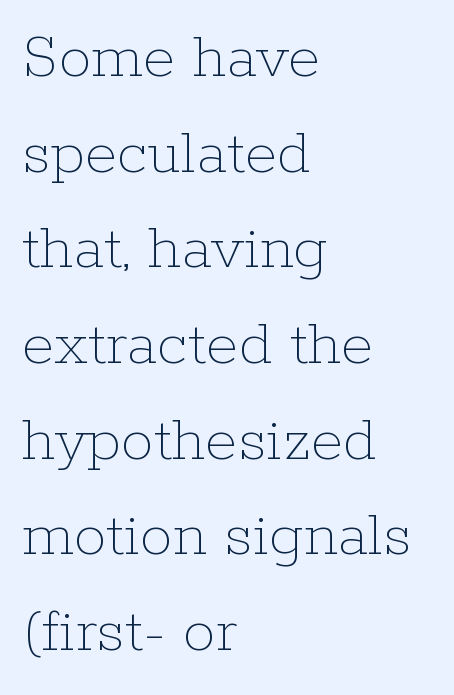
The lines sit at an ordinary, default distance from one another. Short and long lines alike share a common starting point at left. Letters have the restrained weight of plain body copy at most. Do the characters align in a grid? No, the font is proportional.
